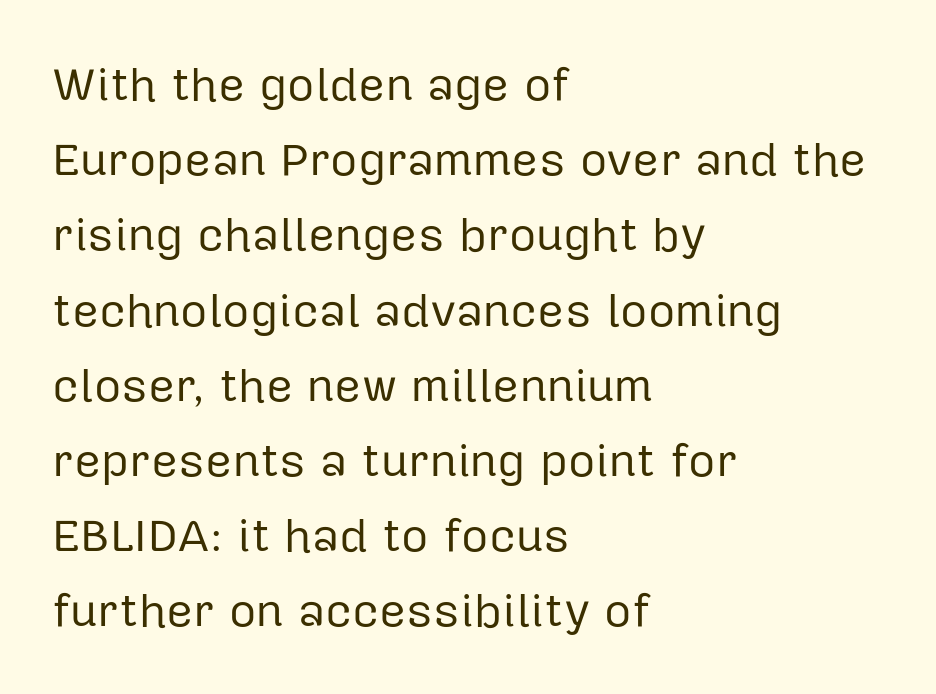
Q: Is the text bold? A: No.
Q: Is the text italic (slanted)? A: No, it is upright.
Q: Is the typeface a serif or a sans-serif typeface? A: Sans-serif.
Q: Is the text underlined? A: No.
Q: How is the paragraph aligned? A: Left-aligned.
Q: Is the spacing between letters normal or unusually wide? A: Normal.
Q: Is the spacing between lines tight, normal or loose? A: Normal.
Q: Width (condensed, normal, or wide)? A: Normal.
Q: Stroke contrast? A: Low.
Q: x-height? A: Medium.
Q: Monospaced? A: No.
